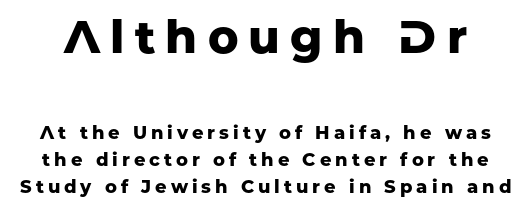
These lines are rendered in a variable-pitch font. Underline: absent. Compared with typical paragraphs, the rows here are spaced about the same. Is there any slant? The stems are plumb. Grotesque or geometric, the face here clearly has no serifs.
